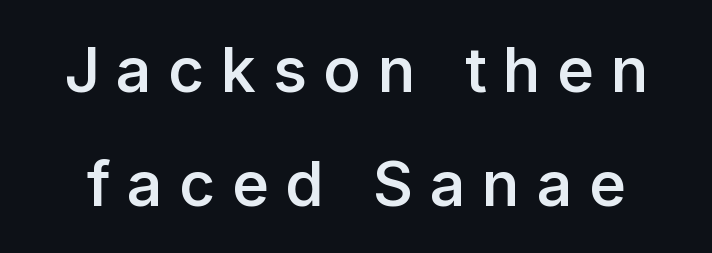
The rendering uses a semibold face; strokes are thickened but not to full bold. When letters stand straight like this, we call the style roman or upright. No feet cap the strokes, marking this as sans-serif type. The passage shown is typed in a proportional face where columns would drift. Lines of text with bare space underneath. Words appear elongated and porous because spacing is wide.
